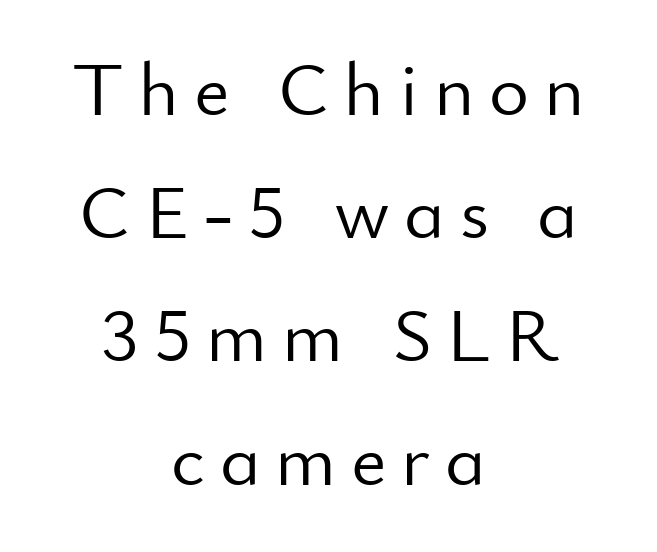
Q: Is the text bold? A: No.
Q: Is the text italic (slanted)? A: No, it is upright.
Q: Is the typeface a serif or a sans-serif typeface? A: Sans-serif.
Q: Is the text underlined? A: No.
Q: How is the paragraph aligned? A: Centered.
Q: Is the spacing between lines tight, normal or loose? A: Normal.
Q: Width (condensed, normal, or wide)? A: Normal.
Q: Stroke contrast? A: Low.
Q: x-height? A: Small.
Q: Monospaced? A: No.
